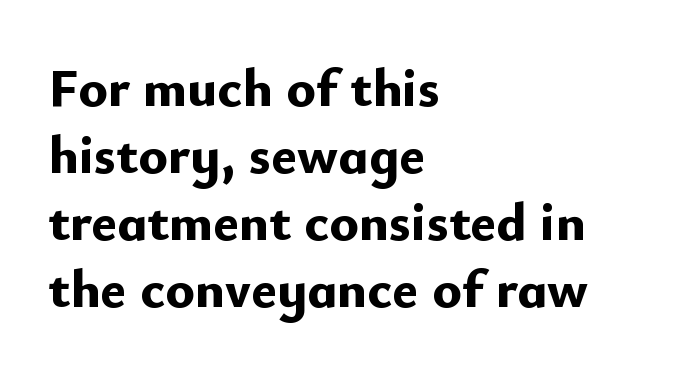
Q: Is the text bold? A: Yes.
Q: Is the text italic (slanted)? A: No, it is upright.
Q: Is the typeface a serif or a sans-serif typeface? A: Sans-serif.
Q: Is the text underlined? A: No.
Q: How is the paragraph aligned? A: Left-aligned.
Q: Is the spacing between letters normal or unusually wide? A: Normal.
Q: Width (condensed, normal, or wide)? A: Normal.
Q: Stroke contrast? A: Low.
Q: x-height? A: Small.
Q: Monospaced? A: No.
